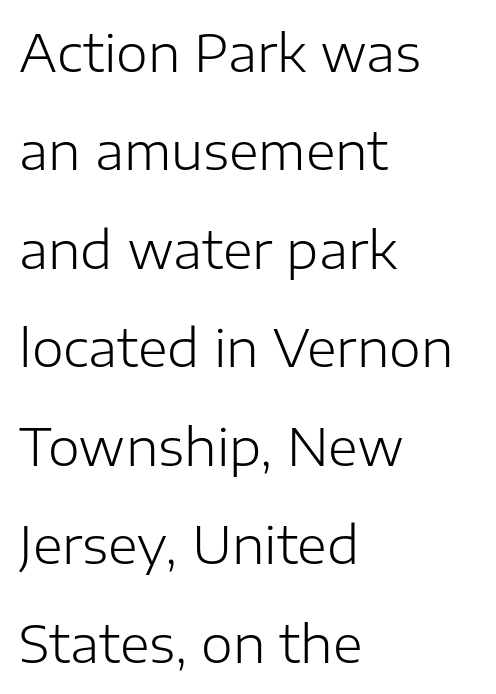
Which margin do the lines hug? The left one — the right edge is uneven. Baseline-to-baseline distance is far greater than the letter height. Has an underline been added? It has not. Do the characters align in a grid? No, the font is proportional. Tracking value appears to be zero — textbook default spacing.
